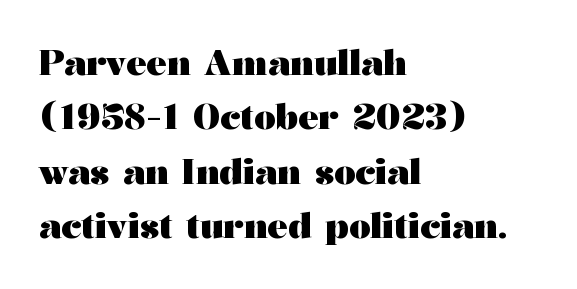
Little horizontal feet cap the strokes, marking this as serif type. A typesetter would call this leading conventional body-copy spacing. Any mark beneath the type? The region is blank. The setting favours the left margin, as ordinary paragraphs usually do.
